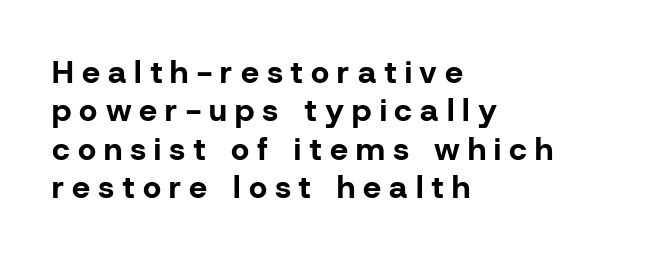
{"serif": "no", "italic": "no", "bold": "yes", "weight": "bold", "width": "normal", "stroke_contrast": "low", "x_height": "medium", "monospaced": "no", "underline": "no", "align": "left", "line_spacing_ratio": 1.2, "letter_spacing": "wide", "letter_spacing_em": 0.25, "glyph_px": 32}
